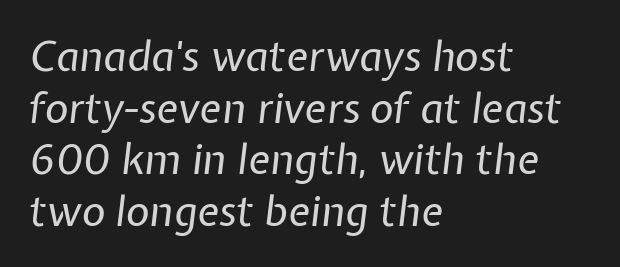
Q: Is the text bold? A: No.
Q: Is the text italic (slanted)? A: Yes, it leans right by about 7 degrees.
Q: Is the text underlined? A: No.
Q: How is the paragraph aligned? A: Left-aligned.
Q: Is the spacing between letters normal or unusually wide? A: Normal.
Q: Is the spacing between lines tight, normal or loose? A: Normal.
Q: Width (condensed, normal, or wide)? A: Normal.
Q: Stroke contrast? A: Low.
Q: x-height? A: Medium.
Q: Monospaced? A: No.
